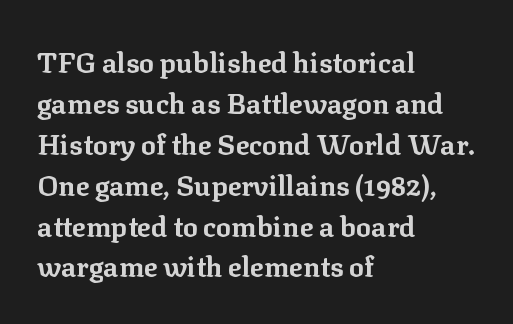
{"serif": "yes", "italic": "no", "bold": "yes", "weight": "bold", "width": "normal", "stroke_contrast": "low", "x_height": "medium", "monospaced": "no", "underline": "no", "align": "left", "line_spacing": "normal", "line_spacing_ratio": 1.46, "letter_spacing": "normal", "letter_spacing_em": 0.0, "glyph_px": 28}
